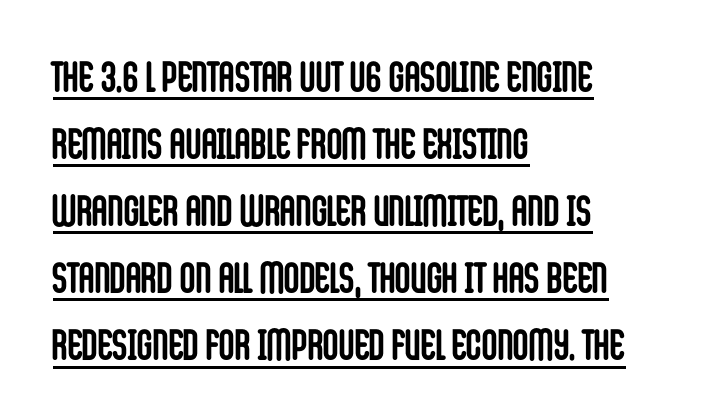
{"serif": "no", "italic": "no", "bold": "yes", "weight": "semibold", "width": "condensed", "stroke_contrast": "low", "x_height": "large", "monospaced": "no", "underline": "yes", "align": "left", "line_spacing": "normal", "line_spacing_ratio": 1.56, "letter_spacing": "normal", "letter_spacing_em": 0.0, "glyph_px": 43}
